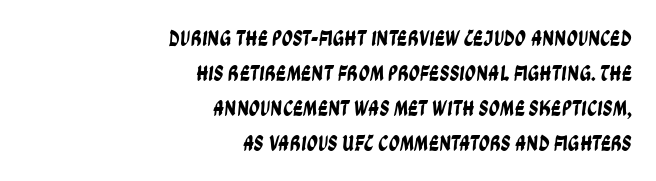
The image shows 22 px text type; set right-aligned, normal line spacing (1.59x), normal letter spacing, not underlined.
